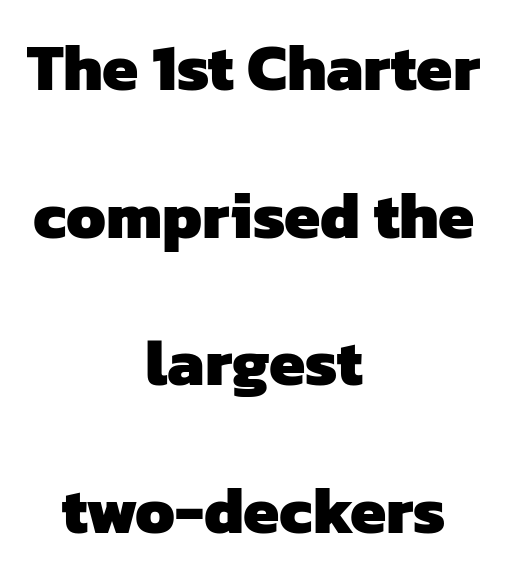
{"serif": "no", "bold": "yes", "weight": "heavy", "width": "normal", "stroke_contrast": "low", "x_height": "medium", "monospaced": "no", "underline": "no", "align": "center", "line_spacing": "loose", "line_spacing_ratio": 2.27, "letter_spacing": "normal", "letter_spacing_em": 0.0, "glyph_px": 65}
